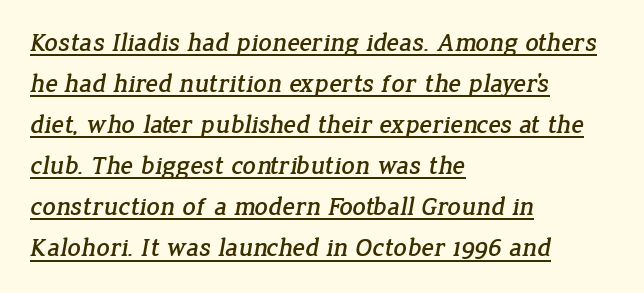
Which margin do the lines hug? The left one — the right edge is uneven. Regular leading. Has an underline been added? It has. Look at the tracking — it's just the regular setting, nothing added.
